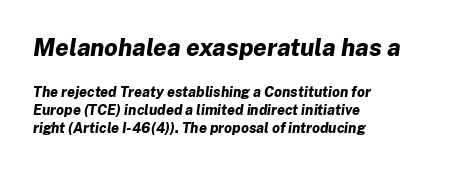
Check the space under the baseline: it is left empty. Students, note that the glyphs here touch the page at normal intervals. Thick stems and heavy bowls — unmistakably bold. Reading down the block, your eye returns to a fixed left position each line. What's the leading like? Ordinary, nothing unusual.
